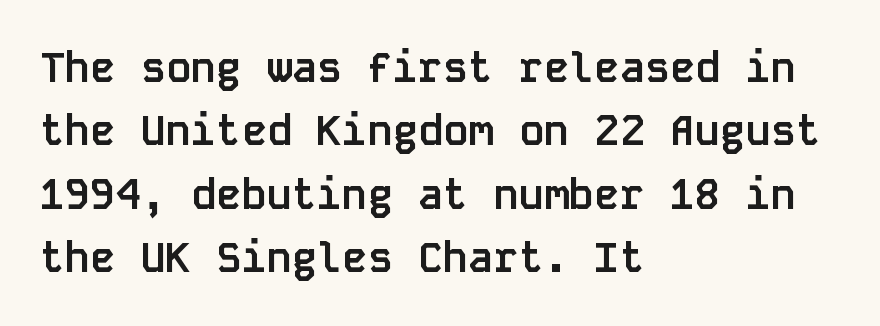
The image shows 42 px semibold sans-serif type, upright, monospaced; set left-aligned, normal line spacing (1.51x), normal letter spacing, not underlined; low stroke contrast and a large x-height.
